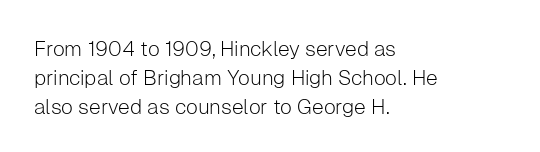
{"italic": "no", "bold": "no", "underline": "no", "align": "left", "line_spacing": "normal", "line_spacing_ratio": 1.38, "letter_spacing": "normal", "letter_spacing_em": 0.0, "glyph_px": 21}
